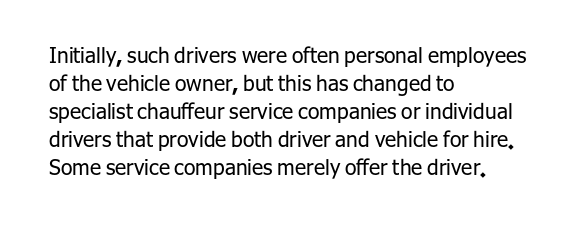
The paragraph has a hard left edge and a soft right edge. Rows of type keep a routine distance in the vertical direction. The letters sit at their default tracking, neither squeezed nor spread. Posture: vertical.
